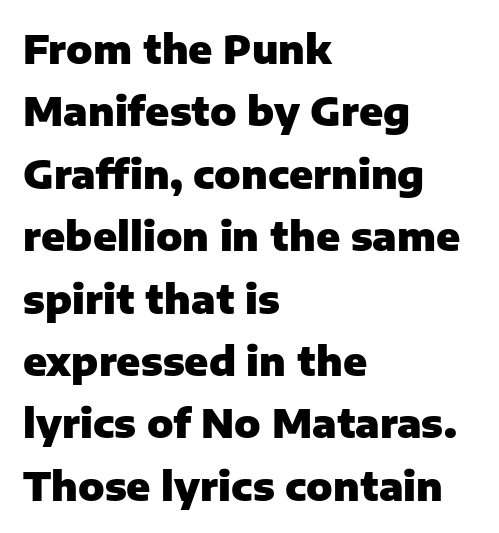
{"serif": "no", "italic": "no", "bold": "yes", "weight": "heavy", "width": "normal", "stroke_contrast": "low", "x_height": "medium", "monospaced": "no", "underline": "no", "align": "left", "line_spacing": "normal", "line_spacing_ratio": 1.6, "letter_spacing": "normal", "letter_spacing_em": 0.0, "glyph_px": 39}
